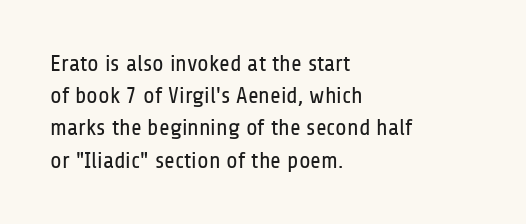
The image shows 23 px text type, upright; set left-aligned, normal line spacing (1.4x), normal letter spacing, not underlined.
